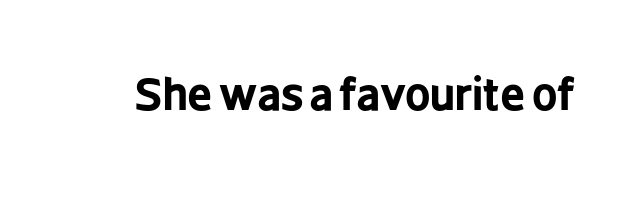
The image shows 44 px bold, condensed sans-serif type, upright; set normal letter spacing, not underlined; low stroke contrast and a medium x-height.
